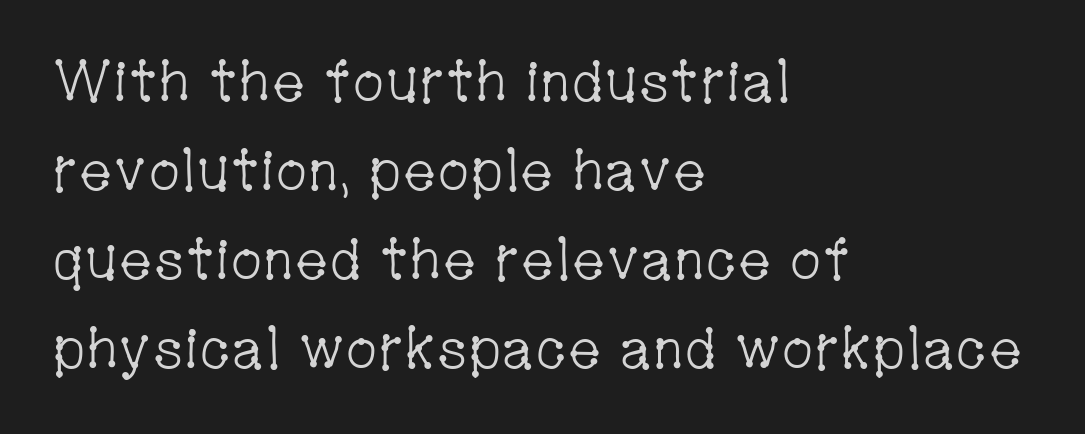
The paragraph has a hard left edge and a soft right edge. Summary of vertical rhythm: regular, with standard interline spacing. Nobody touched the tracking dial on this one. The glyphs in this specimen are seriffed. Spacing verdict: proportional, widths tailored to each character.
